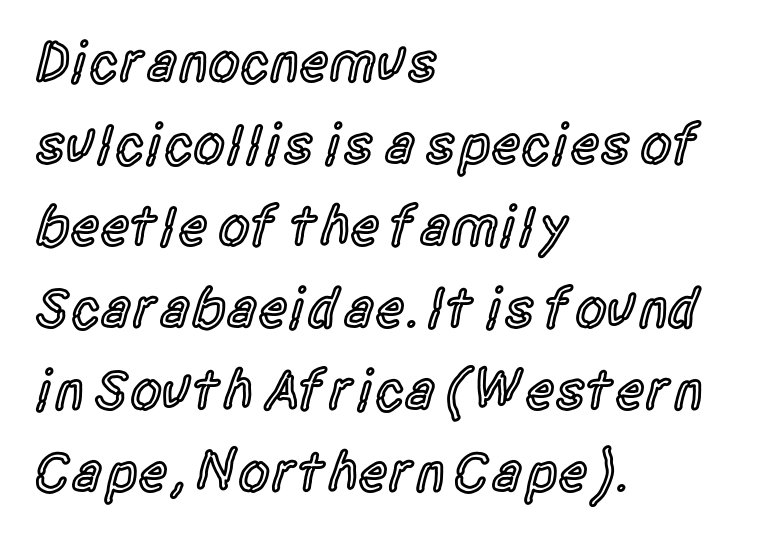
Q: Is the text bold? A: Semi-bold.
Q: Is the text italic (slanted)? A: Yes.
Q: Is the typeface a serif or a sans-serif typeface? A: Sans-serif.
Q: Is the text underlined? A: No.
Q: How is the paragraph aligned? A: Left-aligned.
Q: Is the spacing between letters normal or unusually wide? A: Normal.
Q: Is the spacing between lines tight, normal or loose? A: Normal.
Q: Width (condensed, normal, or wide)? A: Condensed.
Q: x-height? A: Large.
Q: Monospaced? A: No.
